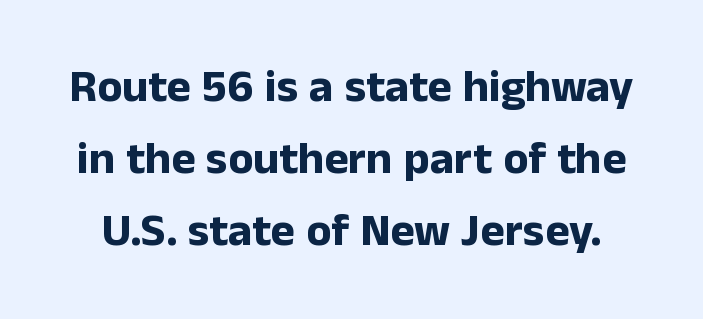
Think of a printed novel: that variable character pitch is what you see here. In terms of leading, this rendering sits right in the middle. The axis of the letterforms is exactly vertical. Nothing sits at the stroke ends, so this counts as sans-serif. Letter spacing: default. Any mark beneath the type? The region is blank.
